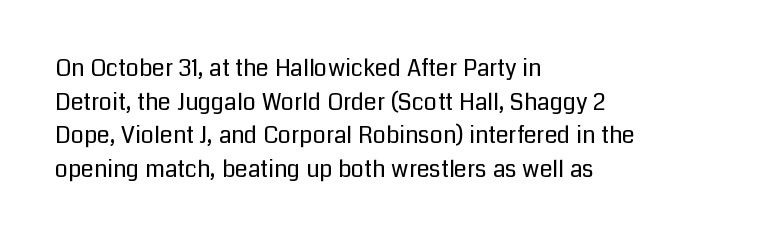
The image shows 23 px text type, upright; set left-aligned, normal line spacing (1.46x), normal letter spacing, not underlined.
